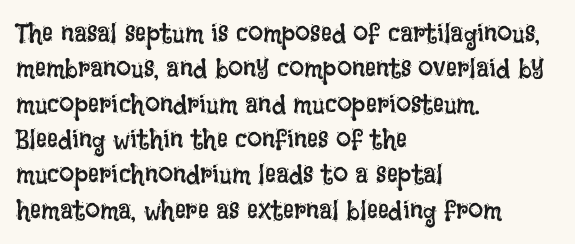
The image shows 27 px text type, upright; set left-aligned, normal line spacing (1.31x), normal letter spacing, not underlined.
